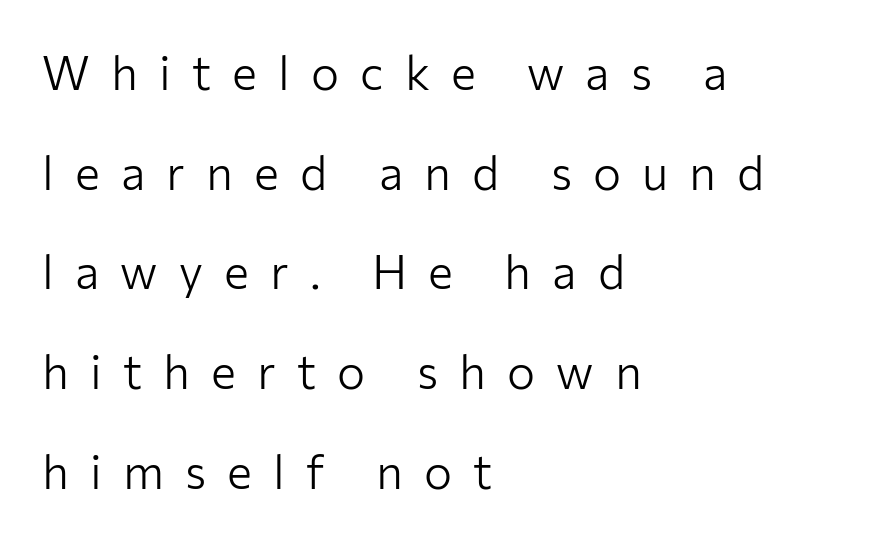
The image shows 47 px light sans-serif type, upright; set left-aligned, loose line spacing (2.12x), unusually wide letter spacing (+0.45 em), not underlined; low stroke contrast and a medium x-height.
